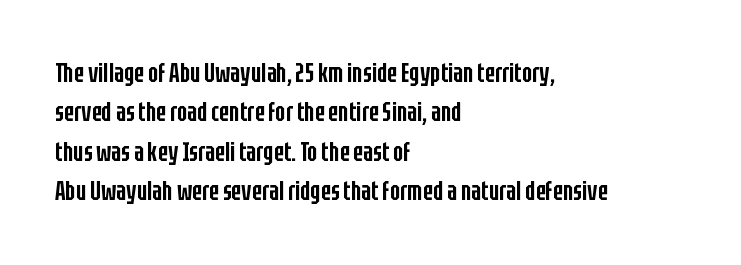
The image shows 27 px text type, upright; set left-aligned, normal line spacing (1.46x), normal letter spacing, not underlined.
